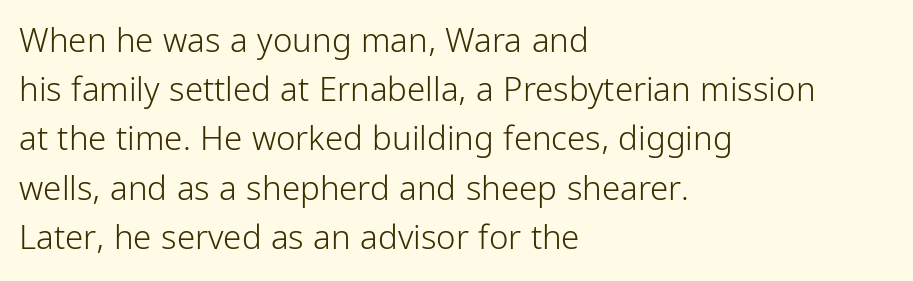
Q: Is the text bold? A: No.
Q: Is the text italic (slanted)? A: No, it is upright.
Q: Is the typeface a serif or a sans-serif typeface? A: Sans-serif.
Q: Is the text underlined? A: No.
Q: How is the paragraph aligned? A: Left-aligned.
Q: Is the spacing between letters normal or unusually wide? A: Normal.
Q: Is the spacing between lines tight, normal or loose? A: Normal.
Q: Width (condensed, normal, or wide)? A: Condensed.
Q: Stroke contrast? A: Low.
Q: x-height? A: Medium.
Q: Monospaced? A: No.
